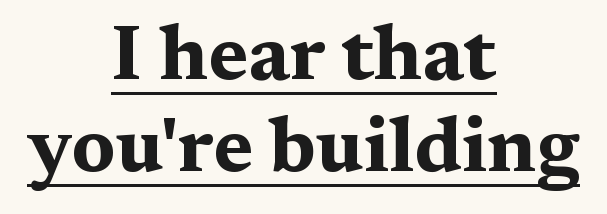
You could call the tracking neutral — neither tight nor loose. The passage shown is emphatically bold. Which margin do the lines hug? Neither — every line sits in the middle. These lines are rendered in a variable-pitch font.
